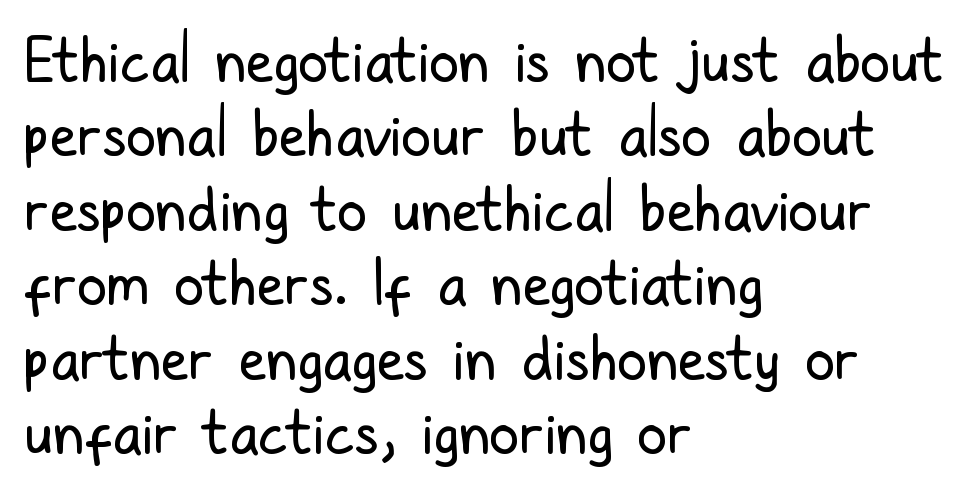
The image shows 61 px regular-weight, condensed sans-serif type, upright; set left-aligned, line spacing 1.22x, normal letter spacing, not underlined; low stroke contrast and a medium x-height.
